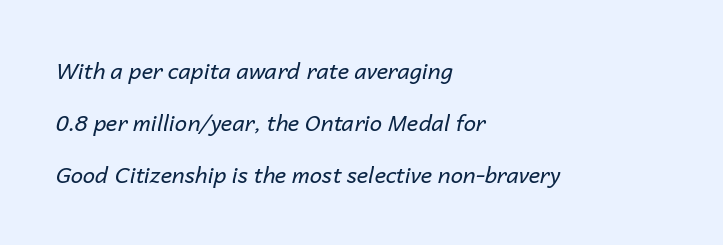
Q: Is the text bold? A: No.
Q: Is the text italic (slanted)? A: Yes, it leans right by about 14 degrees.
Q: Is the text underlined? A: No.
Q: How is the paragraph aligned? A: Left-aligned.
Q: Is the spacing between letters normal or unusually wide? A: Normal.
Q: Is the spacing between lines tight, normal or loose? A: Loose.
